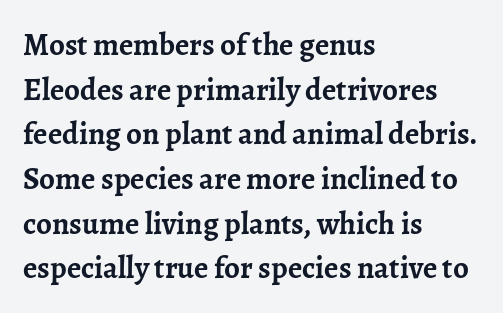
Q: Is the text bold? A: Yes.
Q: Is the text italic (slanted)? A: No, it is upright.
Q: Is the typeface a serif or a sans-serif typeface? A: Serif.
Q: Is the text underlined? A: No.
Q: How is the paragraph aligned? A: Left-aligned.
Q: Is the spacing between letters normal or unusually wide? A: Normal.
Q: Is the spacing between lines tight, normal or loose? A: Normal.
Q: Width (condensed, normal, or wide)? A: Normal.
Q: Stroke contrast? A: Low.
Q: x-height? A: Medium.
Q: Monospaced? A: No.
